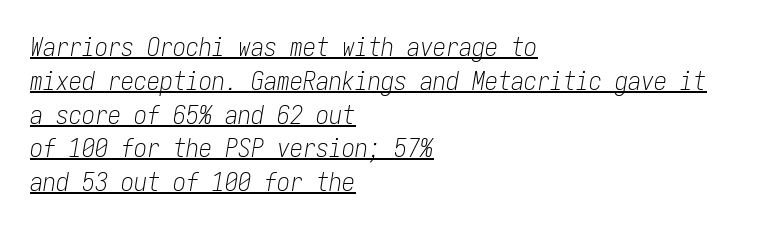
Q: Is the text bold? A: No.
Q: Is the text italic (slanted)? A: Yes, it leans right by about 9 degrees.
Q: Is the text underlined? A: Yes.
Q: How is the paragraph aligned? A: Left-aligned.
Q: Is the spacing between letters normal or unusually wide? A: Normal.
Q: Is the spacing between lines tight, normal or loose? A: Normal.
